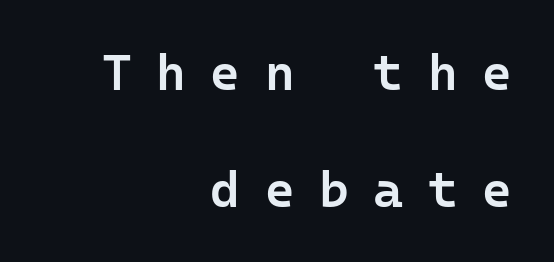
The image shows 51 px semibold sans-serif type, upright; set right-aligned, loose line spacing (2.3x), unusually wide letter spacing (+0.48 em), not underlined; low stroke contrast and a medium x-height.
